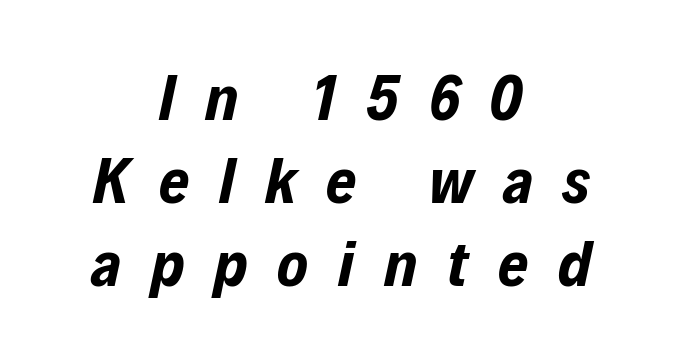
The image shows 65 px bold, condensed type, italic (leaning right); set centered, normal line spacing (1.28x), unusually wide letter spacing (+0.46 em), not underlined; low stroke contrast and a medium x-height.
